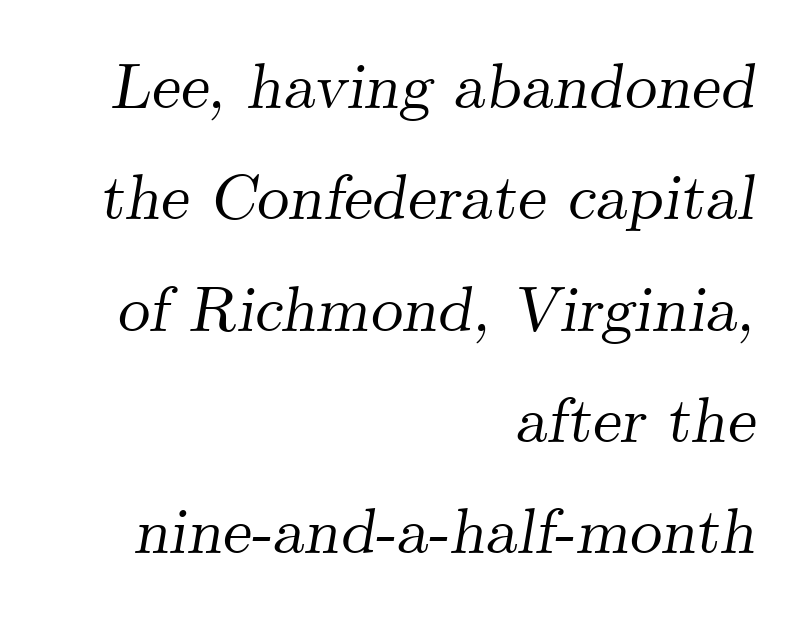
The image shows 64 px serif type, italic (leaning right); set right-aligned, line spacing 1.74x, normal letter spacing, not underlined; medium stroke contrast and a small x-height.
